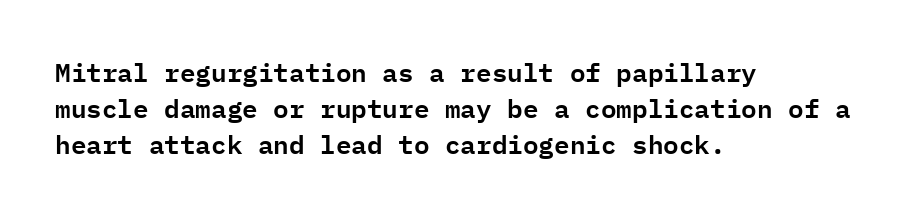
{"italic": "no", "underline": "no", "align": "left", "line_spacing": "normal", "line_spacing_ratio": 1.39, "letter_spacing": "normal", "letter_spacing_em": 0.0, "glyph_px": 26}
